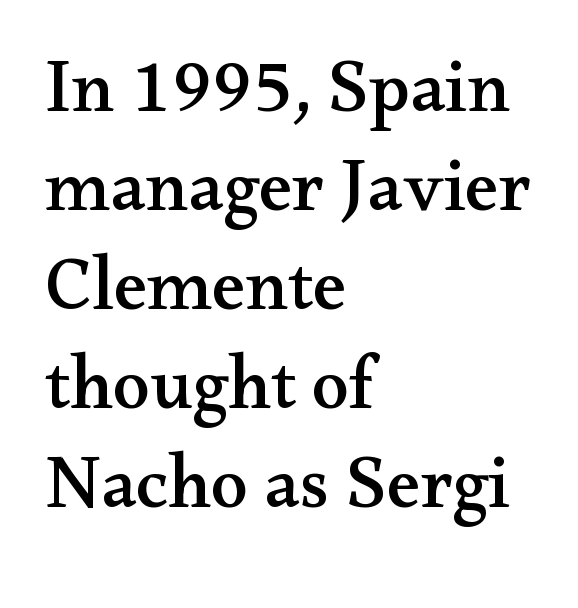
The image shows 75 px wide serif type, upright; set left-aligned, normal line spacing (1.32x), normal letter spacing, not underlined; medium stroke contrast and a small x-height.
